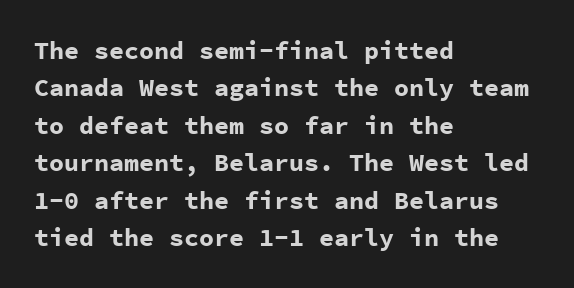
{"italic": "no", "bold": "yes", "underline": "no", "align": "left", "line_spacing": "normal", "line_spacing_ratio": 1.5, "letter_spacing": "normal", "letter_spacing_em": 0.0, "glyph_px": 25}
